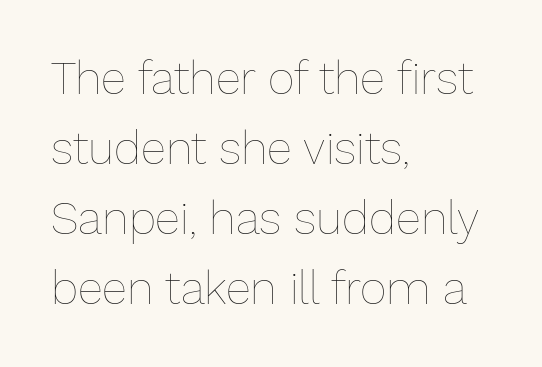
The image shows 46 px thin type, upright; set left-aligned, normal line spacing (1.52x), normal letter spacing, not underlined; low stroke contrast and a medium x-height.
